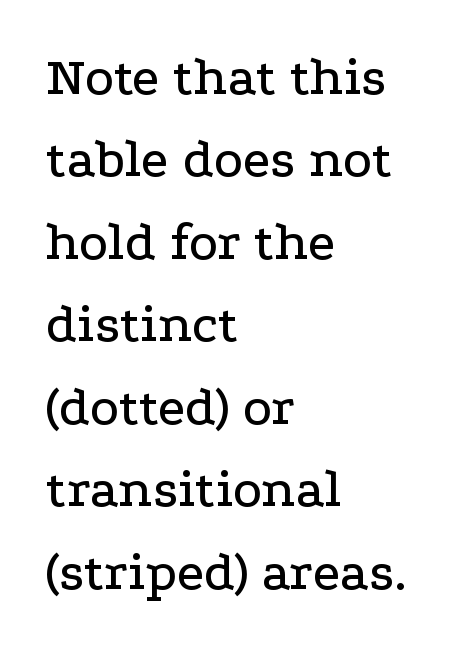
The image shows 55 px wide serif type, upright; set left-aligned, normal line spacing (1.5x), normal letter spacing, not underlined; low stroke contrast and a medium x-height.
